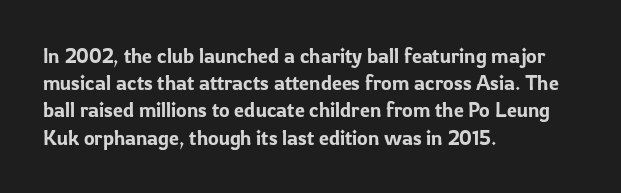
Q: Is the text italic (slanted)? A: No, it is upright.
Q: Is the text underlined? A: No.
Q: How is the paragraph aligned? A: Left-aligned.
Q: Is the spacing between letters normal or unusually wide? A: Normal.
Q: Is the spacing between lines tight, normal or loose? A: Normal.
